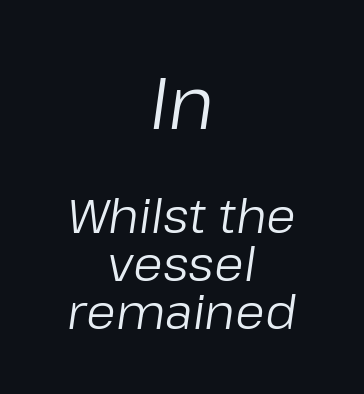
Q: Is the text bold? A: No.
Q: Is the text italic (slanted)? A: Yes, it leans right by about 8 degrees.
Q: Is the text underlined? A: No.
Q: How is the paragraph aligned? A: Centered.
Q: Is the spacing between letters normal or unusually wide? A: Normal.
Q: Is the spacing between lines tight, normal or loose? A: Tight.
Q: Which block of text is set in a larger size, the first (top) or the second (bottom)? A: The first (top) one.
Q: Width (condensed, normal, or wide)? A: Normal.
Q: Stroke contrast? A: Low.
Q: x-height? A: Medium.
Q: Monospaced? A: No.
